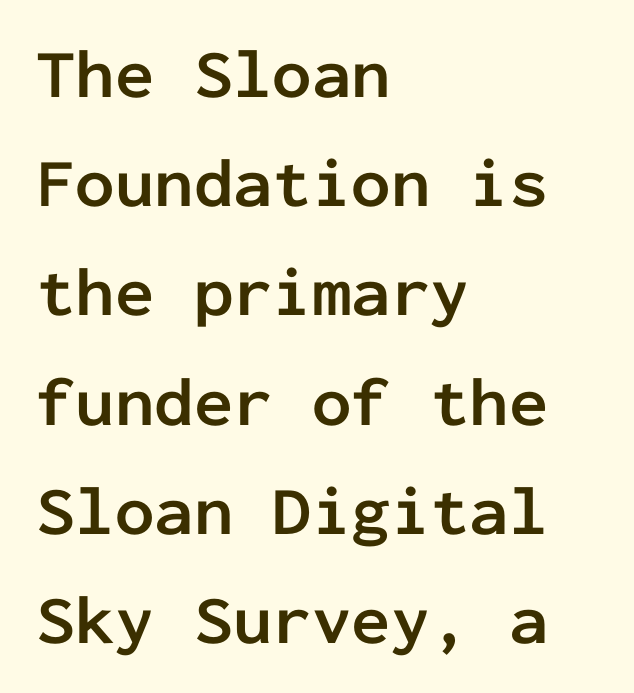
The image shows 70 px semibold sans-serif type, upright, monospaced; set left-aligned, normal line spacing (1.56x), normal letter spacing, not underlined; low stroke contrast and a medium x-height.
